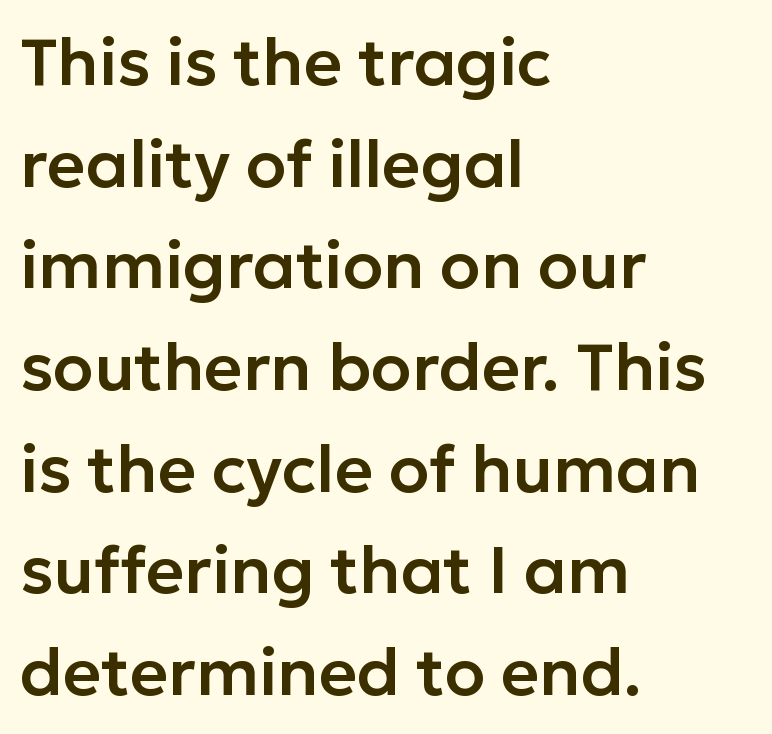
Casual observation: everything's shoved over to the left. A clean baseline with only descenders dipping below it. You could not count columns in this text — the font is proportionally spaced. If you drew a line through each stem, it would be perfectly vertical.
